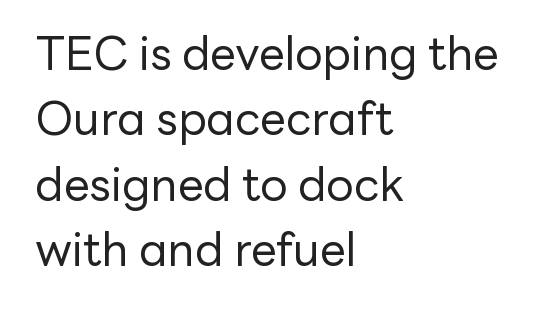
{"serif": "no", "italic": "no", "bold": "no", "weight": "regular", "width": "normal", "stroke_contrast": "low", "x_height": "medium", "monospaced": "no", "underline": "no", "align": "left", "line_spacing": "normal", "line_spacing_ratio": 1.42, "letter_spacing": "normal", "letter_spacing_em": 0.0, "glyph_px": 46}
